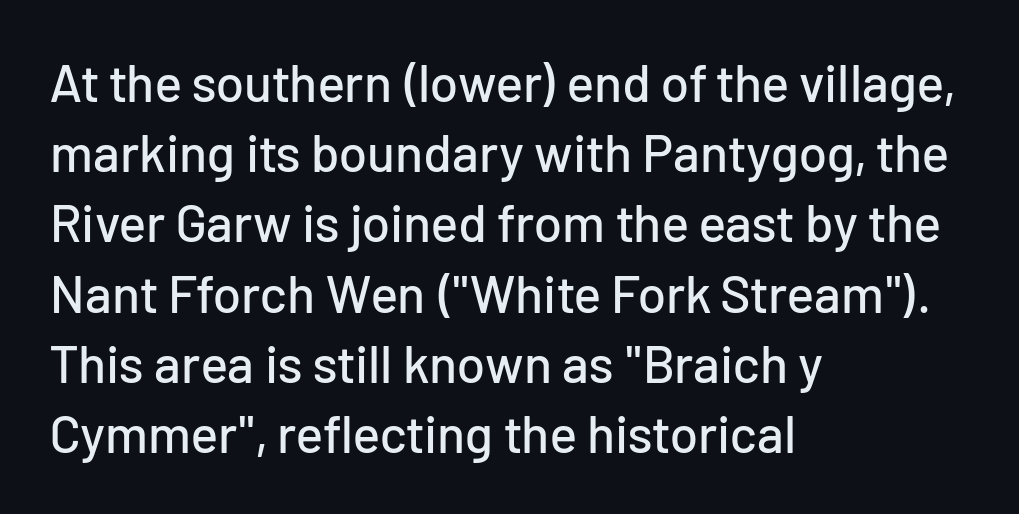
Q: Is the text italic (slanted)? A: No, it is upright.
Q: Is the typeface a serif or a sans-serif typeface? A: Sans-serif.
Q: Is the text underlined? A: No.
Q: How is the paragraph aligned? A: Left-aligned.
Q: Is the spacing between letters normal or unusually wide? A: Normal.
Q: Is the spacing between lines tight, normal or loose? A: Normal.
Q: Width (condensed, normal, or wide)? A: Normal.
Q: Stroke contrast? A: Low.
Q: x-height? A: Medium.
Q: Monospaced? A: No.
